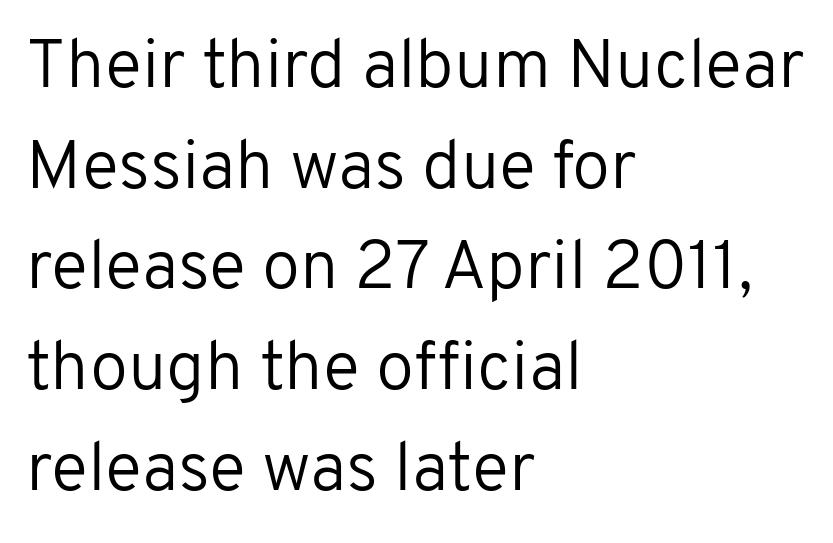
{"serif": "no", "italic": "no", "bold": "no", "weight": "regular", "width": "normal", "stroke_contrast": "low", "x_height": "medium", "monospaced": "no", "underline": "no", "align": "left", "line_spacing": "normal", "line_spacing_ratio": 1.46, "letter_spacing": "normal", "letter_spacing_em": 0.0, "glyph_px": 69}
